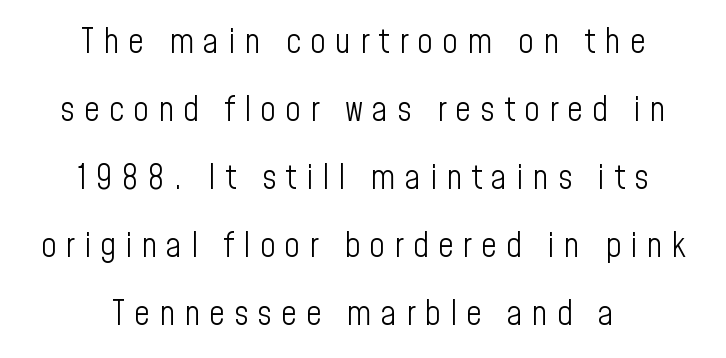
{"serif": "no", "italic": "no", "bold": "no", "weight": "light", "width": "condensed", "stroke_contrast": "low", "x_height": "medium", "monospaced": "no", "underline": "no", "align": "center", "line_spacing": "loose", "line_spacing_ratio": 2.0, "letter_spacing": "wide", "letter_spacing_em": 0.27, "glyph_px": 34}
